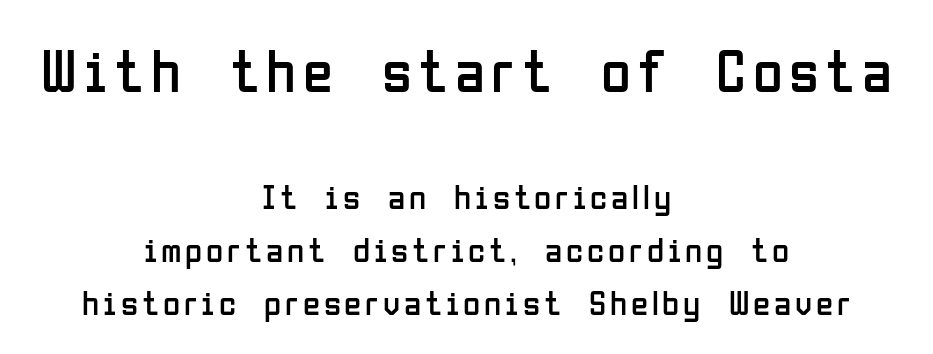
Each new line begins a customary step beneath the previous one. Both edges are ragged and mirror each other, which tells us the setting is centered. Looks like regular typesetting: each glyph gets only the width it needs. The earlier block is typeset at a bigger size than the later block.
